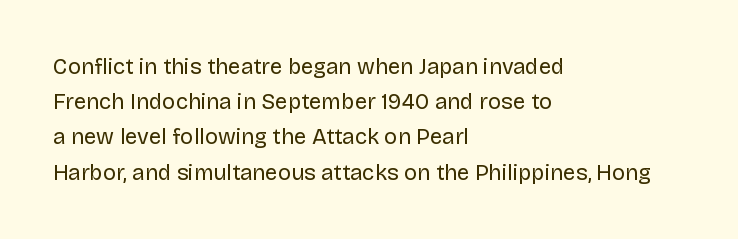
Q: Is the text bold? A: No.
Q: Is the text italic (slanted)? A: No, it is upright.
Q: Is the text underlined? A: No.
Q: How is the paragraph aligned? A: Left-aligned.
Q: Is the spacing between letters normal or unusually wide? A: Normal.
Q: Is the spacing between lines tight, normal or loose? A: Normal.
